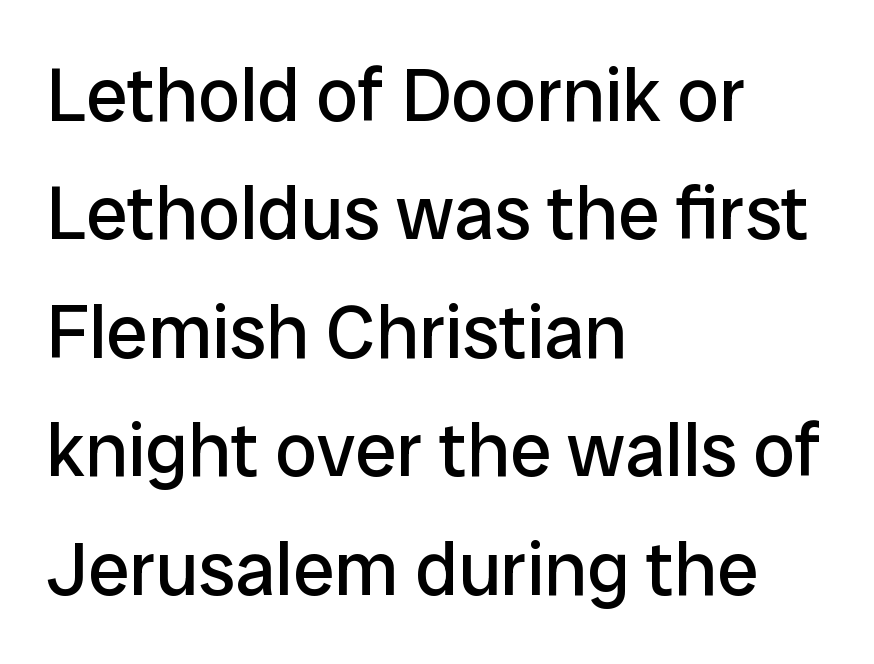
The image shows 75 px regular-weight sans-serif type, upright; set left-aligned, normal line spacing (1.58x), normal letter spacing, not underlined; low stroke contrast and a medium x-height.
